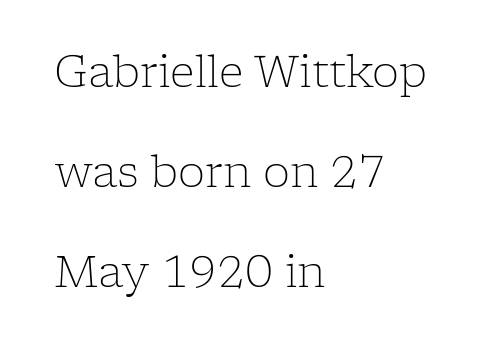
The image shows 43 px light serif type, upright; set left-aligned, loose line spacing (2.33x), normal letter spacing, not underlined; low stroke contrast and a medium x-height.
